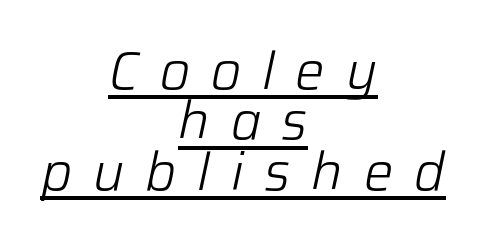
{"italic": "yes", "lean": "right", "slant_degrees": 12, "bold": "no", "weight": "light", "width": "normal", "stroke_contrast": "low", "x_height": "medium", "monospaced": "no", "underline": "yes", "align": "center", "line_spacing": "tight", "line_spacing_ratio": 0.97, "letter_spacing": "wide", "letter_spacing_em": 0.4, "glyph_px": 52}
